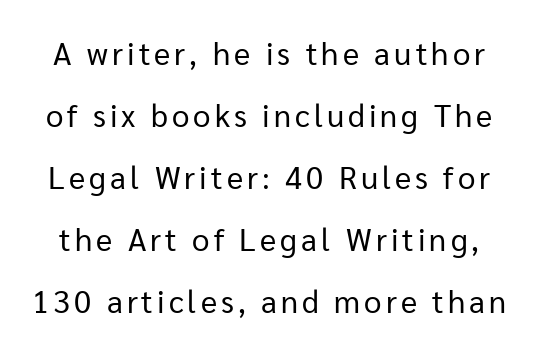
{"serif": "no", "italic": "no", "bold": "no", "weight": "regular", "width": "normal", "stroke_contrast": "low", "x_height": "medium", "monospaced": "no", "underline": "no", "line_spacing": "loose", "line_spacing_ratio": 2.0, "glyph_px": 31}
